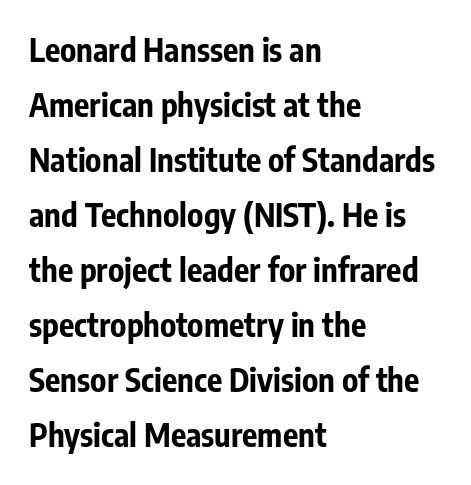
{"serif": "no", "italic": "no", "bold": "yes", "weight": "bold", "width": "condensed", "stroke_contrast": "low", "x_height": "medium", "monospaced": "no", "underline": "no", "align": "left", "line_spacing_ratio": 1.72, "letter_spacing": "normal", "letter_spacing_em": 0.0, "glyph_px": 32}
